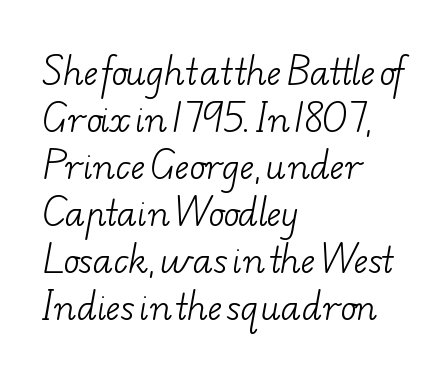
{"serif": "yes", "bold": "no", "weight": "light", "width": "wide", "stroke_contrast": "low", "x_height": "small", "monospaced": "no", "underline": "no", "align": "left", "line_spacing": "normal", "line_spacing_ratio": 1.38, "letter_spacing": "normal", "letter_spacing_em": 0.0, "glyph_px": 34}
